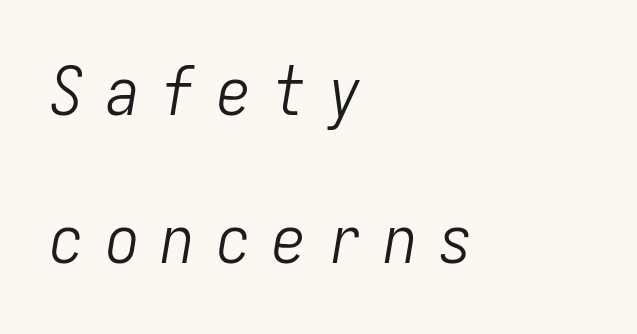
{"italic": "yes", "lean": "right", "slant_degrees": 9, "bold": "no", "weight": "light", "width": "condensed", "stroke_contrast": "low", "x_height": "medium", "monospaced": "yes", "underline": "no", "align": "left", "line_spacing": "loose", "line_spacing_ratio": 2.21, "letter_spacing": "wide", "letter_spacing_em": 0.33, "glyph_px": 67}
